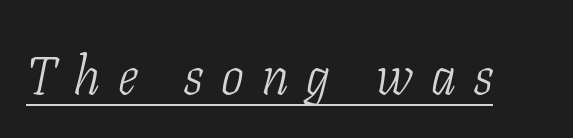
The image shows 54 px light, condensed serif type, italic (leaning right); set unusually wide letter spacing (+0.33 em), underlined; low stroke contrast and a medium x-height.
